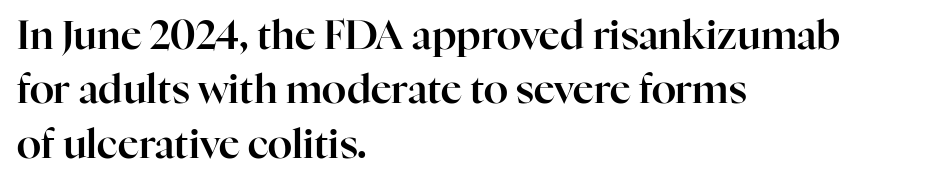
The image shows 40 px serif type, upright; set left-aligned, normal line spacing (1.36x), normal letter spacing, not underlined; high stroke contrast and a medium x-height.
